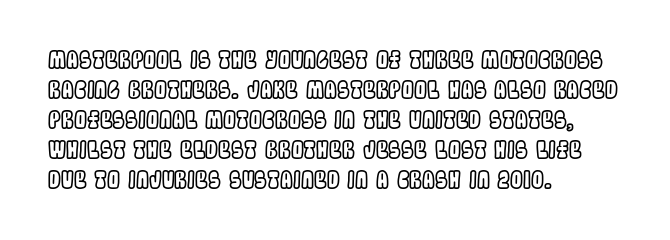
{"italic": "no", "underline": "no", "align": "left", "line_spacing": "normal", "line_spacing_ratio": 1.3, "letter_spacing": "normal", "letter_spacing_em": 0.0, "glyph_px": 23}
